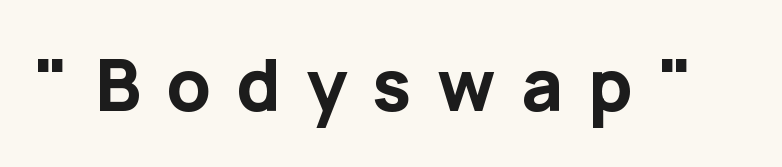
The image shows 72 px bold sans-serif type, upright; set unusually wide letter spacing (+0.35 em), not underlined; low stroke contrast and a medium x-height.
